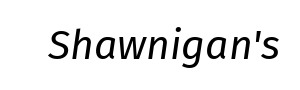
The image shows 41 px regular-weight type, italic (leaning right); set normal letter spacing, not underlined; low stroke contrast and a medium x-height.
